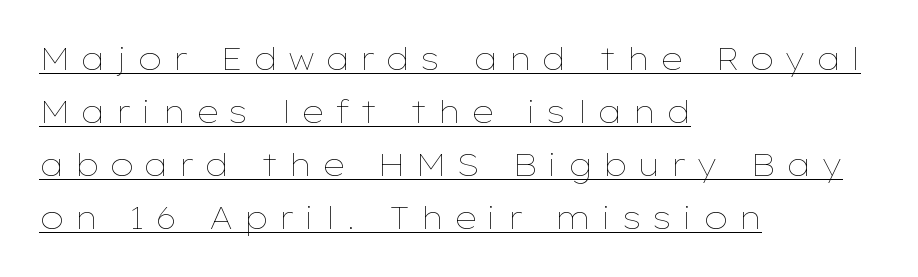
The image shows 31 px thin, wide type, upright; set left-aligned, line spacing 1.71x, unusually wide letter spacing (+0.32 em), underlined; low stroke contrast and a medium x-height.
